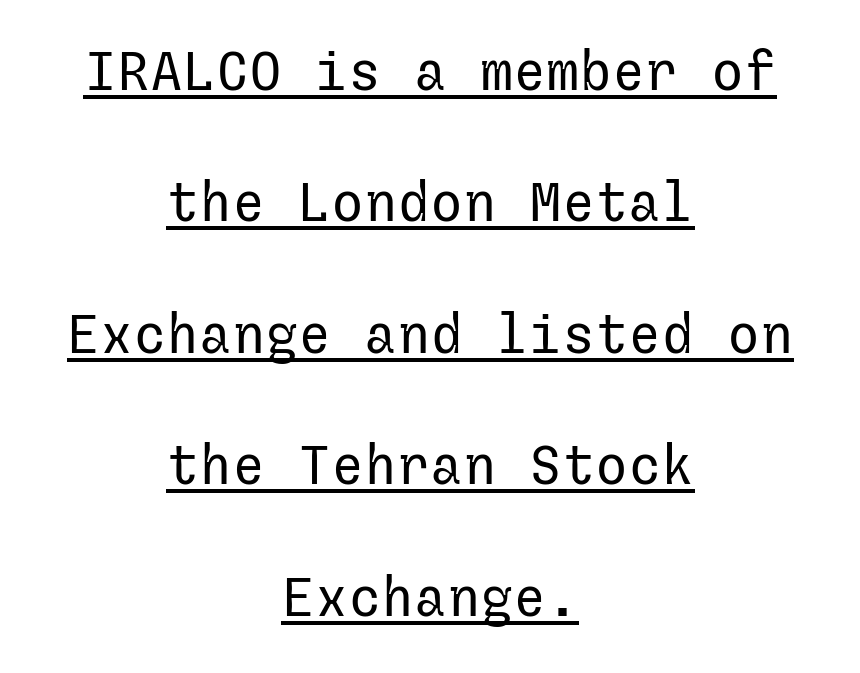
The image shows 55 px regular-weight sans-serif type, upright; set centered, loose line spacing (2.39x), normal letter spacing, underlined; low stroke contrast and a medium x-height.
